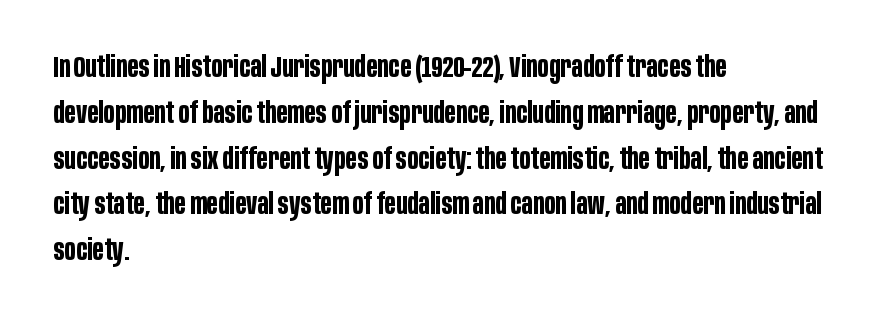
Q: Is the text bold? A: Yes.
Q: Is the text italic (slanted)? A: No, it is upright.
Q: Is the typeface a serif or a sans-serif typeface? A: Sans-serif.
Q: Is the text underlined? A: No.
Q: How is the paragraph aligned? A: Left-aligned.
Q: Is the spacing between letters normal or unusually wide? A: Normal.
Q: Is the spacing between lines tight, normal or loose? A: Normal.
Q: Width (condensed, normal, or wide)? A: Condensed.
Q: Stroke contrast? A: Low.
Q: x-height? A: Large.
Q: Monospaced? A: No.
